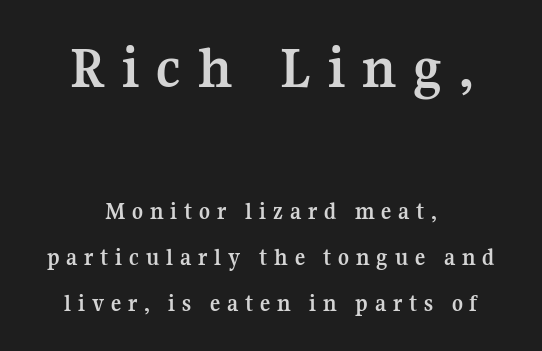
The letters advance in unequal steps, a hallmark of proportional type. If you measured baseline to baseline, you'd find a long distance. Letterform terminals end in serifs throughout the passage. These two chunks differ in scale, with the top chunk taking the larger measure. If you drew a line through each stem, it would be perfectly vertical. A bare baseline throughout the passage.
